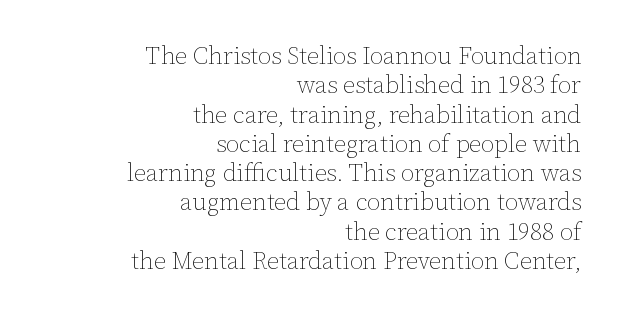
{"italic": "no", "bold": "no", "underline": "no", "align": "right", "line_spacing_ratio": 1.22, "letter_spacing": "normal", "letter_spacing_em": 0.0, "glyph_px": 24}
